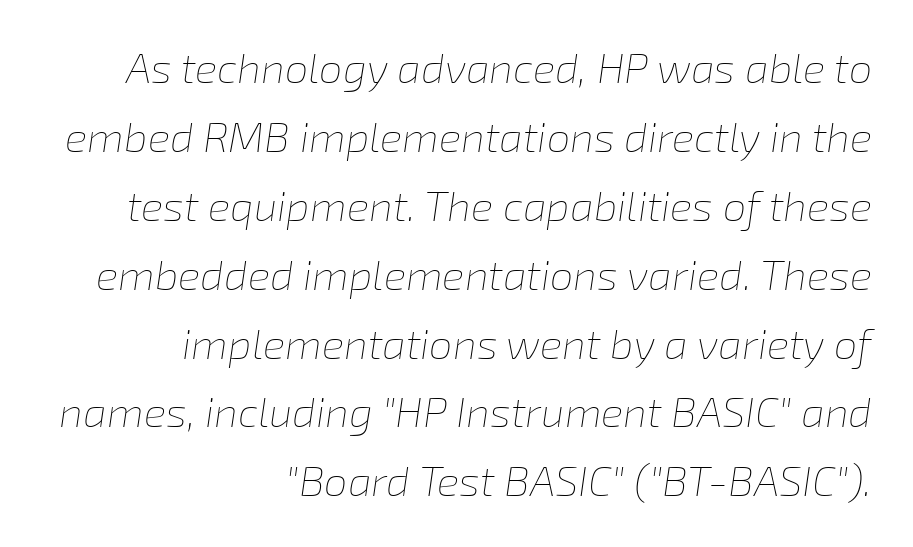
{"italic": "yes", "lean": "right", "slant_degrees": 8, "bold": "no", "weight": "thin", "width": "normal", "stroke_contrast": "low", "x_height": "medium", "monospaced": "no", "underline": "no", "align": "right", "line_spacing": "normal", "line_spacing_ratio": 1.64, "letter_spacing": "normal", "letter_spacing_em": 0.0, "glyph_px": 42}
